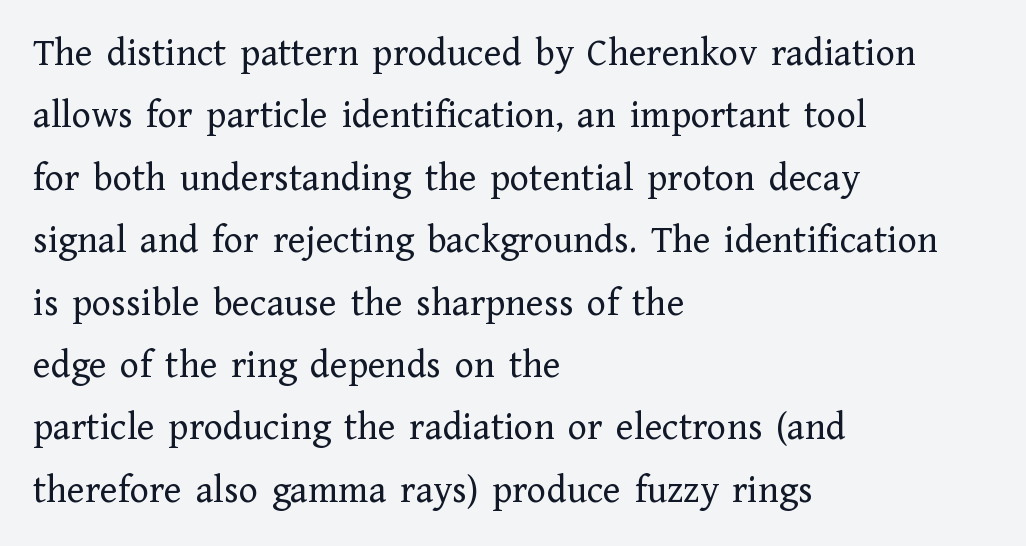
Italic? Not at all — the glyphs are vertical. Look at the bottom of the vertical strokes: they flare into serifs here. One-word summary of the alignment: left. Any mark beneath the type? The region is blank. Think of a printed novel: that variable character pitch is what you see here. Summary of vertical rhythm: regular, with standard interline spacing.
